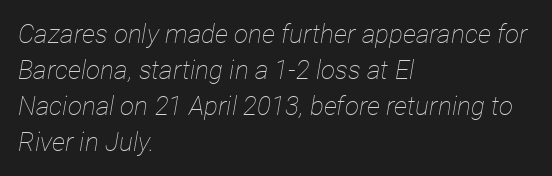
{"italic": "yes", "lean": "right", "slant_degrees": 12, "bold": "no", "underline": "no", "align": "left", "line_spacing": "normal", "line_spacing_ratio": 1.38, "letter_spacing": "normal", "letter_spacing_em": 0.0, "glyph_px": 26}
